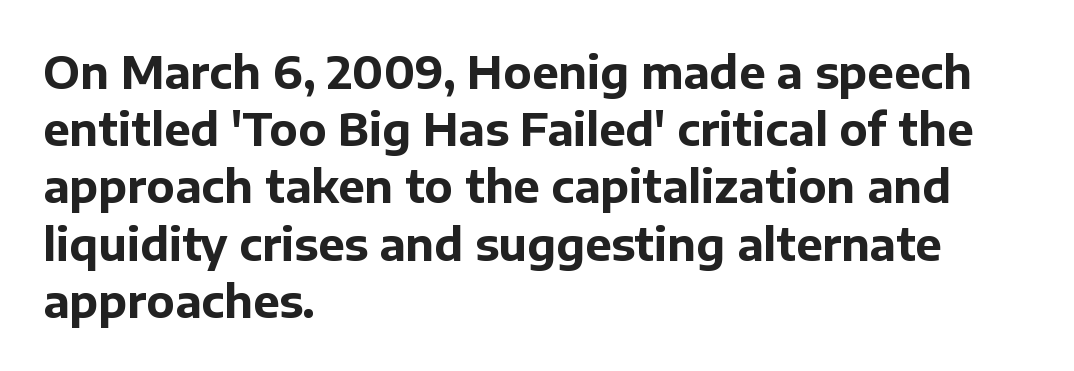
{"serif": "no", "italic": "no", "bold": "yes", "weight": "bold", "width": "normal", "stroke_contrast": "low", "x_height": "medium", "monospaced": "no", "underline": "no", "align": "left", "line_spacing": "normal", "line_spacing_ratio": 1.3, "letter_spacing": "normal", "letter_spacing_em": 0.0, "glyph_px": 44}
